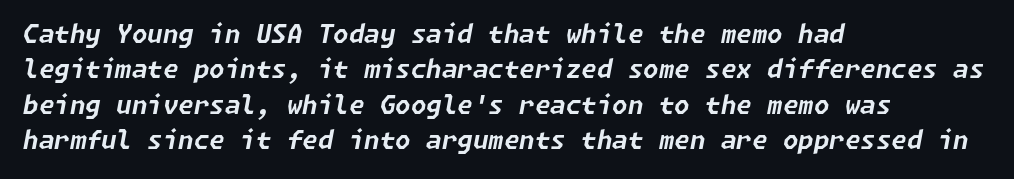
Q: Is the text bold? A: Yes.
Q: Is the text italic (slanted)? A: Yes, it leans right by about 11 degrees.
Q: Is the text underlined? A: No.
Q: How is the paragraph aligned? A: Left-aligned.
Q: Is the spacing between letters normal or unusually wide? A: Normal.
Q: Is the spacing between lines tight, normal or loose? A: Normal.
